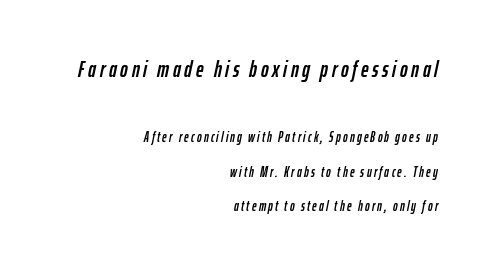
The more generous point size was reserved for the upper chunk. Quick note: underline off. The leading is generous, giving the passage an open texture. In CSS terms this would be text-align: right. When letters slant like this, we call the style italic.
